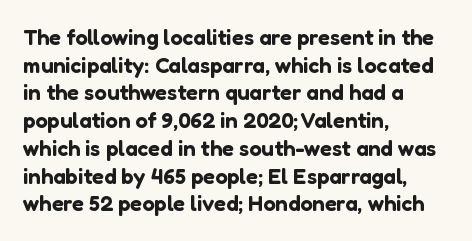
Regarding leading, the lines here are spaced in the standard way. The space beneath each line is pristine and unruled. Tracking value appears to be zero — textbook default spacing. The setting favours the left margin, as ordinary paragraphs usually do.
